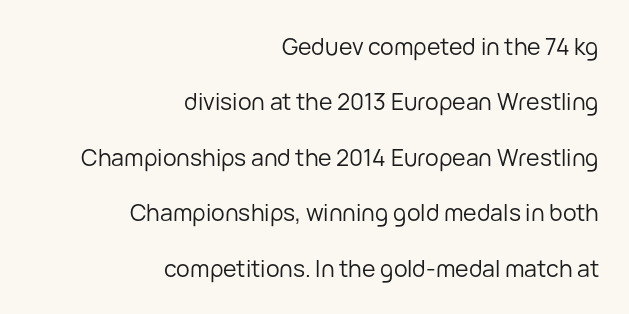
{"italic": "no", "bold": "no", "underline": "no", "align": "right", "line_spacing": "loose", "line_spacing_ratio": 2.41, "letter_spacing": "normal", "letter_spacing_em": 0.0, "glyph_px": 23}
